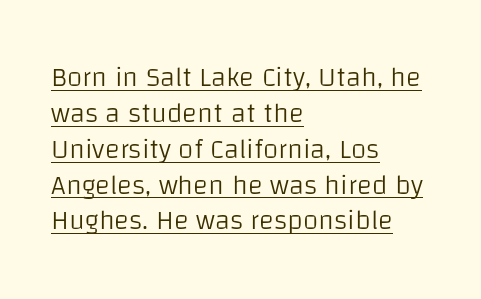
The image shows 28 px light sans-serif type, upright; set left-aligned, normal line spacing (1.28x), normal letter spacing, underlined; low stroke contrast and a large x-height.
